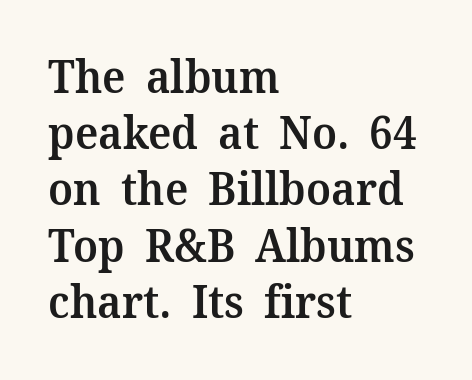
Q: Is the text bold? A: Semi-bold.
Q: Is the text italic (slanted)? A: No, it is upright.
Q: Is the typeface a serif or a sans-serif typeface? A: Serif.
Q: Is the text underlined? A: No.
Q: How is the paragraph aligned? A: Left-aligned.
Q: Is the spacing between letters normal or unusually wide? A: Normal.
Q: Is the spacing between lines tight, normal or loose? A: Normal.
Q: Width (condensed, normal, or wide)? A: Normal.
Q: Stroke contrast? A: Medium.
Q: x-height? A: Medium.
Q: Monospaced? A: No.
